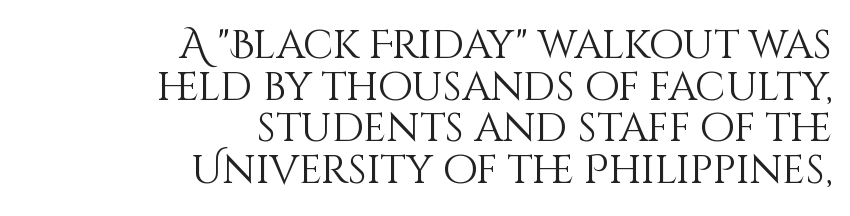
The image shows 40 px light type, upright; set right-aligned, tight line spacing (1.04x), normal letter spacing, not underlined; medium stroke contrast and a large x-height.
